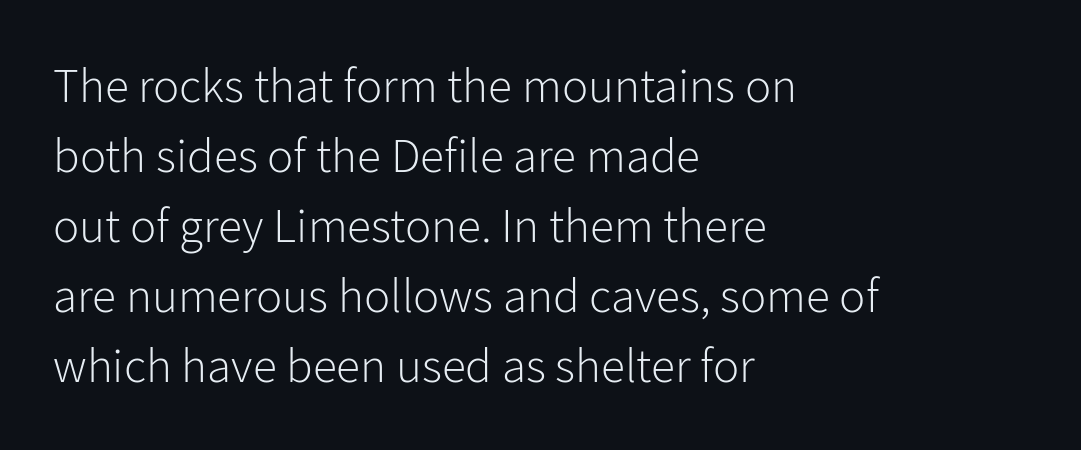
{"serif": "no", "italic": "no", "bold": "no", "weight": "light", "width": "normal", "stroke_contrast": "low", "x_height": "medium", "monospaced": "no", "underline": "no", "align": "left", "line_spacing": "normal", "line_spacing_ratio": 1.43, "letter_spacing": "normal", "letter_spacing_em": 0.0, "glyph_px": 49}
